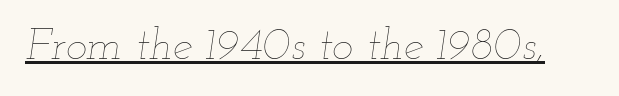
{"italic": "yes", "lean": "right", "slant_degrees": 12, "bold": "no", "weight": "thin", "width": "wide", "stroke_contrast": "low", "x_height": "small", "monospaced": "no", "underline": "yes", "letter_spacing": "normal", "letter_spacing_em": 0.0, "glyph_px": 45}
